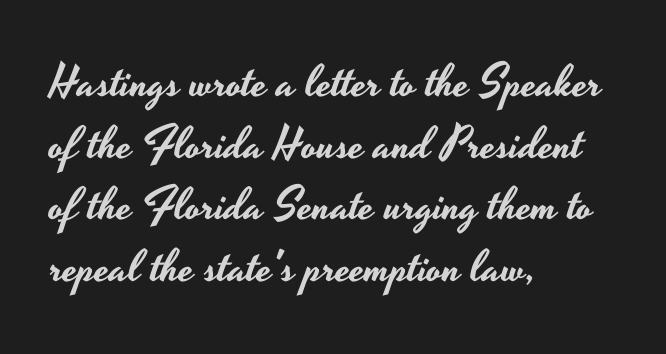
Q: Is the text italic (slanted)? A: Yes.
Q: Is the typeface a serif or a sans-serif typeface? A: Sans-serif.
Q: Is the text underlined? A: No.
Q: How is the paragraph aligned? A: Left-aligned.
Q: Is the spacing between letters normal or unusually wide? A: Normal.
Q: Is the spacing between lines tight, normal or loose? A: Normal.
Q: Width (condensed, normal, or wide)? A: Wide.
Q: Stroke contrast? A: Low.
Q: x-height? A: Small.
Q: Monospaced? A: No.
